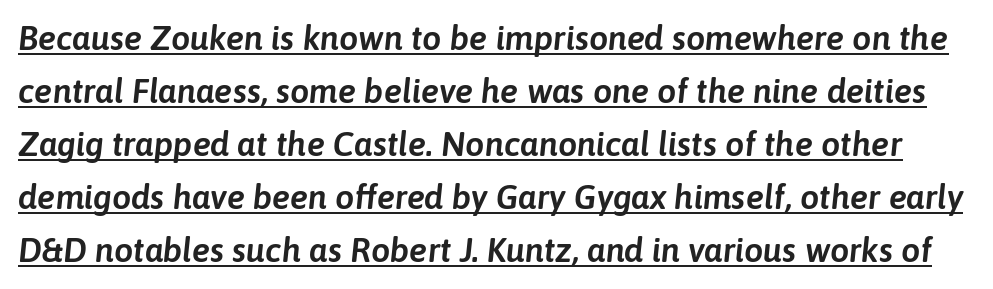
The image shows 34 px text type, italic (leaning right); set normal line spacing (1.56x), normal letter spacing, underlined; low stroke contrast and a medium x-height.
